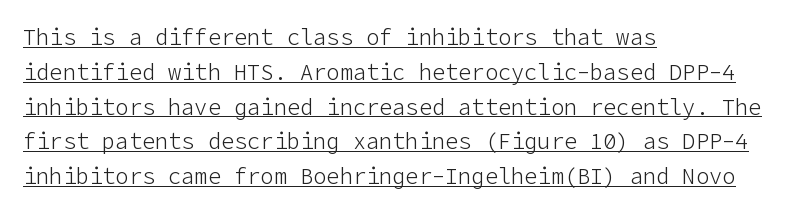
The image shows 22 px text type, upright; set left-aligned, normal line spacing (1.58x), normal letter spacing, underlined.
